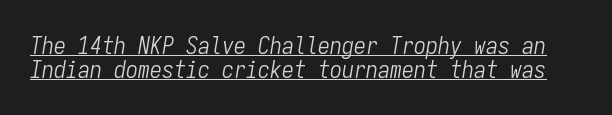
{"italic": "yes", "lean": "right", "slant_degrees": 9, "bold": "no", "underline": "yes", "line_spacing": "tight", "line_spacing_ratio": 0.99, "letter_spacing": "normal", "letter_spacing_em": 0.0, "glyph_px": 24}
